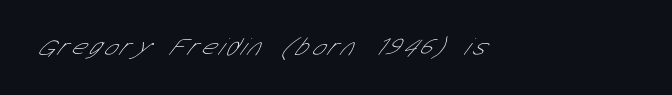
Q: Is the text bold? A: No.
Q: Is the text underlined? A: No.
Q: How is the paragraph aligned? A: Left-aligned.
